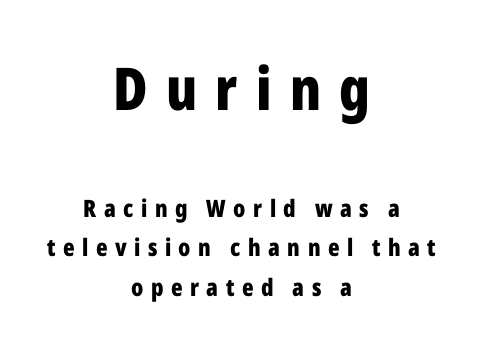
The image shows 59 px bold, condensed sans-serif type, upright; set centered, normal line spacing (1.64x), unusually wide letter spacing (+0.31 em), not underlined; the first (top) block is 2.46x larger; low stroke contrast and a medium x-height.
